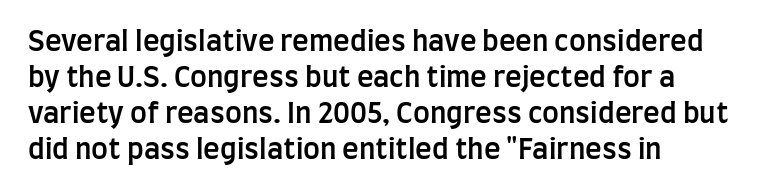
{"serif": "no", "italic": "no", "bold": "semi", "weight": "semibold", "width": "condensed", "stroke_contrast": "low", "x_height": "large", "monospaced": "no", "underline": "no", "line_spacing": "normal", "line_spacing_ratio": 1.29, "letter_spacing": "normal", "letter_spacing_em": 0.0, "glyph_px": 28}
